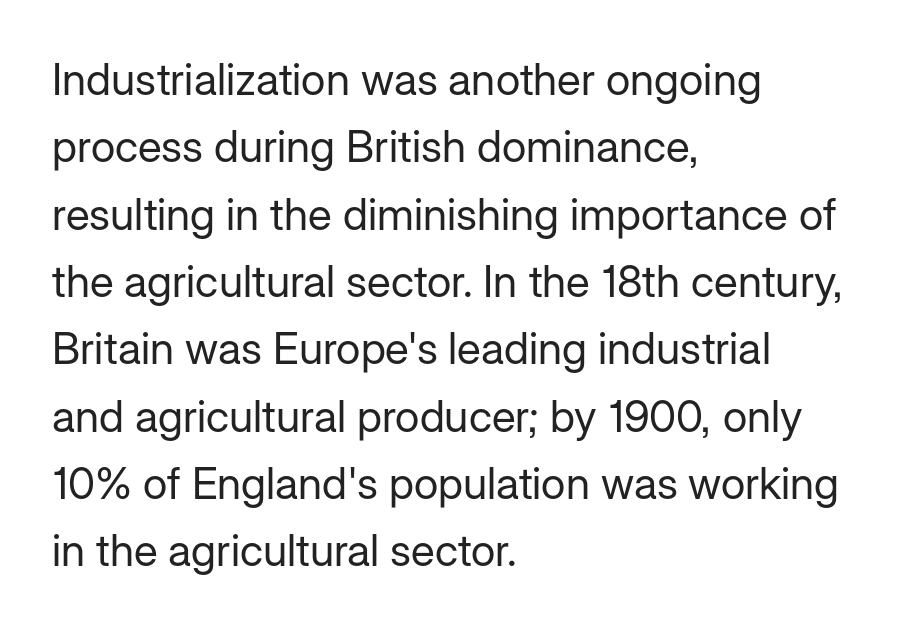
Q: Is the text bold? A: No.
Q: Is the text italic (slanted)? A: No, it is upright.
Q: Is the typeface a serif or a sans-serif typeface? A: Sans-serif.
Q: Is the text underlined? A: No.
Q: How is the paragraph aligned? A: Left-aligned.
Q: Is the spacing between letters normal or unusually wide? A: Normal.
Q: Is the spacing between lines tight, normal or loose? A: Normal.
Q: Width (condensed, normal, or wide)? A: Normal.
Q: Stroke contrast? A: Low.
Q: x-height? A: Medium.
Q: Monospaced? A: No.
